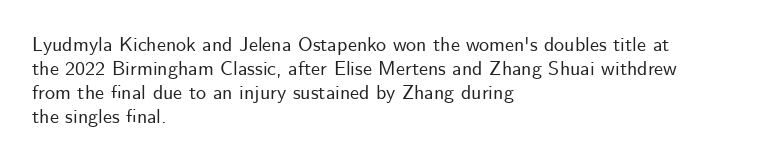
Does the lettering tilt? It doesn't — this is upright. The lines are quadded left. Unmarked baselines from the first word to the last. Characters follow at the spacing the type designer built in.
